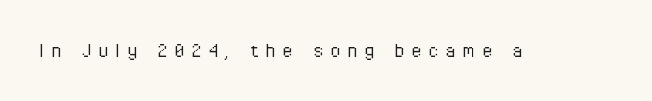
Decoration check: the copy has no underline. Does extra space separate the letters? Yes, quite a lot of it. The specimen reads as upright at a glance. Caption: face not bold, strokes unweighted.
